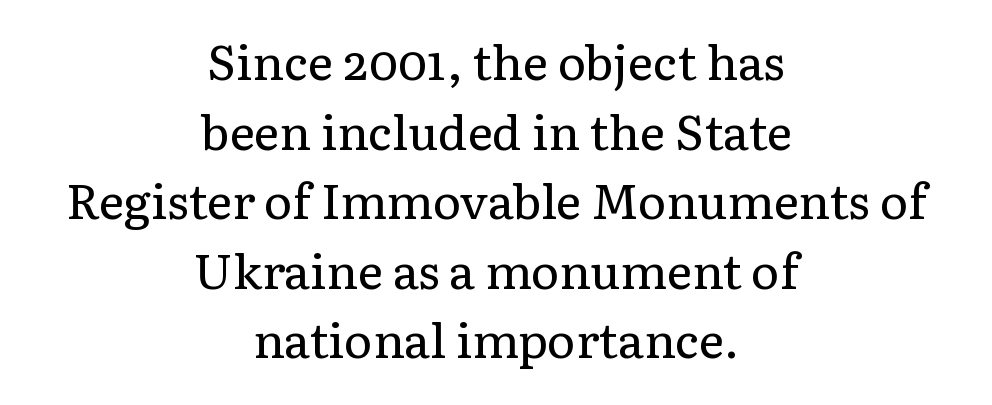
{"serif": "yes", "italic": "no", "bold": "no", "weight": "regular", "width": "normal", "stroke_contrast": "low", "x_height": "medium", "monospaced": "no", "underline": "no", "align": "center", "line_spacing": "normal", "line_spacing_ratio": 1.45, "letter_spacing": "normal", "letter_spacing_em": 0.0, "glyph_px": 48}
